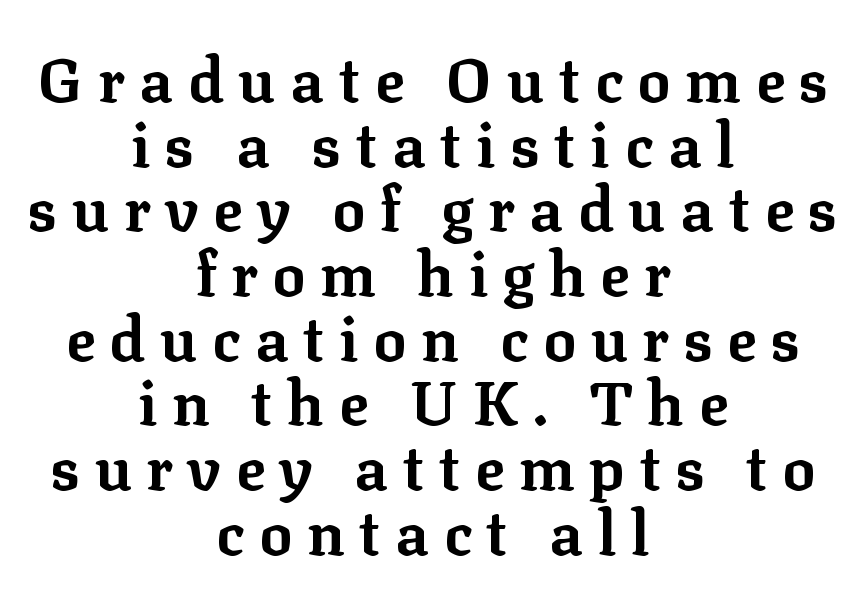
The image shows 61 px bold serif type, upright; set centered, tight line spacing (1.06x), unusually wide letter spacing (+0.24 em), not underlined; low stroke contrast and a medium x-height.
